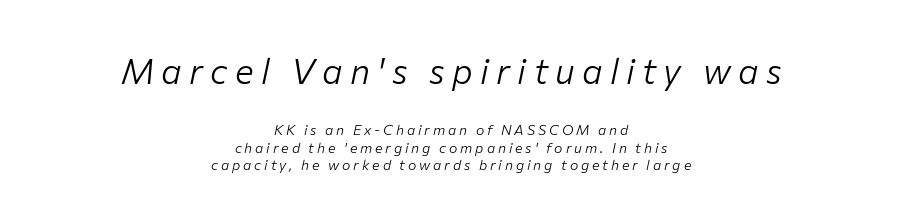
The image shows 35 px light type, italic (leaning right); set centered, normal line spacing (1.26x), unusually wide letter spacing (+0.21 em), not underlined; the first (top) block is 2.5x larger; low stroke contrast and a medium x-height.
